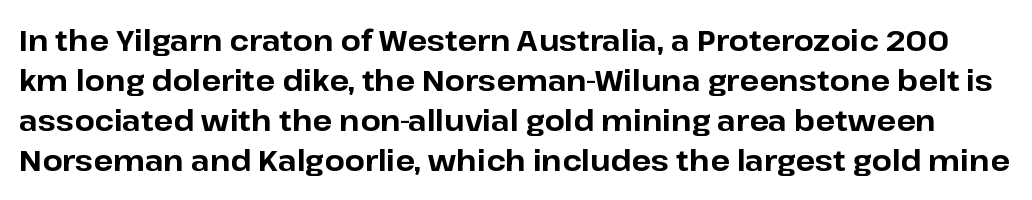
How heavy is the stroke? Heavy — this is a bold. I'd call this a sans setting — the letters go barefoot. Students, note that the glyphs here touch the page at normal intervals. The face used here is proportionally spaced, like ordinary book or web type. Rule under the text: the space is simply empty. Characters remain perfectly vertical along every line.
